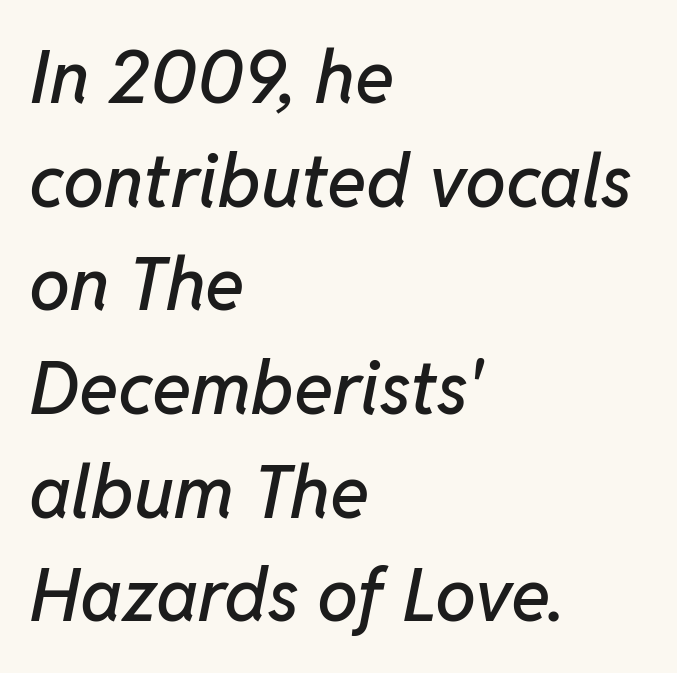
The image shows 73 px text type, italic (leaning right); set left-aligned, normal line spacing (1.42x), normal letter spacing, not underlined; low stroke contrast and a medium x-height.
